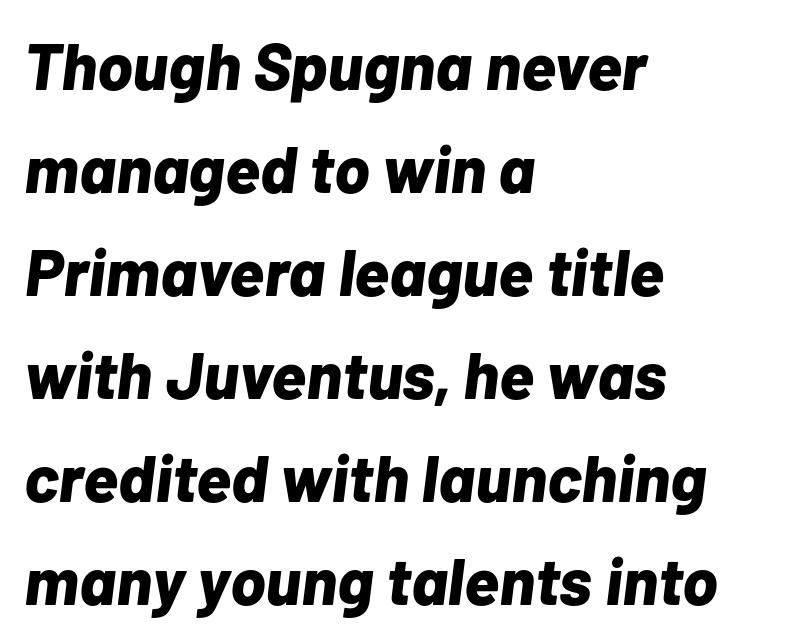
Q: Is the text bold? A: Yes.
Q: Is the text italic (slanted)? A: Yes, it leans right by about 7 degrees.
Q: Is the text underlined? A: No.
Q: How is the paragraph aligned? A: Left-aligned.
Q: Is the spacing between letters normal or unusually wide? A: Normal.
Q: Is the spacing between lines tight, normal or loose? A: Normal.
Q: Width (condensed, normal, or wide)? A: Normal.
Q: Stroke contrast? A: Low.
Q: x-height? A: Medium.
Q: Monospaced? A: No.
